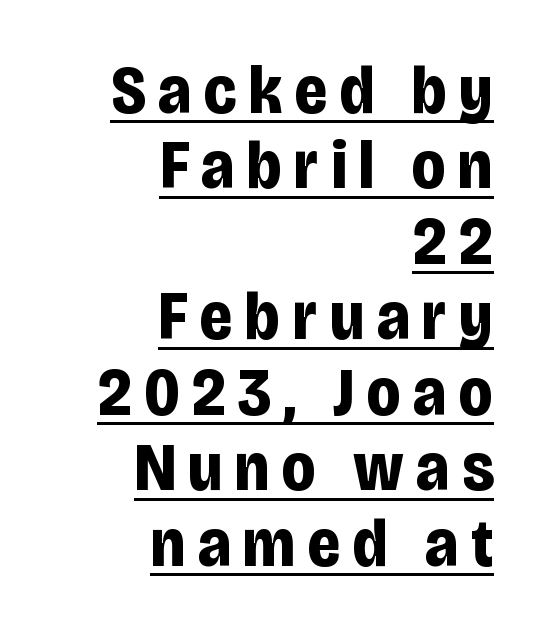
Q: Is the text bold? A: Yes.
Q: Is the text italic (slanted)? A: No, it is upright.
Q: Is the typeface a serif or a sans-serif typeface? A: Sans-serif.
Q: Is the text underlined? A: Yes.
Q: How is the paragraph aligned? A: Right-aligned.
Q: Is the spacing between lines tight, normal or loose? A: Tight.
Q: Width (condensed, normal, or wide)? A: Condensed.
Q: Stroke contrast? A: Low.
Q: x-height? A: Large.
Q: Monospaced? A: No.
